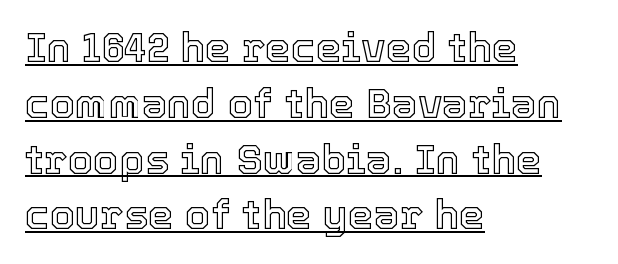
Q: Is the text italic (slanted)? A: No, it is upright.
Q: Is the text underlined? A: Yes.
Q: How is the paragraph aligned? A: Left-aligned.
Q: Is the spacing between letters normal or unusually wide? A: Normal.
Q: Is the spacing between lines tight, normal or loose? A: Normal.
Q: Width (condensed, normal, or wide)? A: Normal.
Q: x-height? A: Medium.
Q: Monospaced? A: No.
